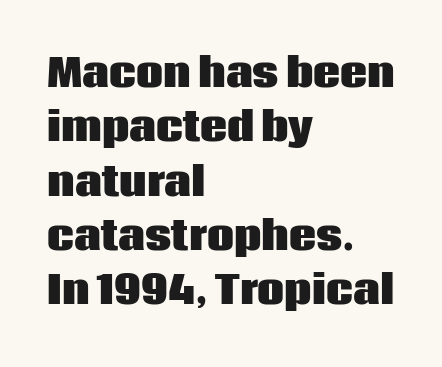
The image shows 38 px heavy sans-serif type, upright; set left-aligned, normal line spacing (1.43x), normal letter spacing, not underlined; low stroke contrast and a large x-height.
